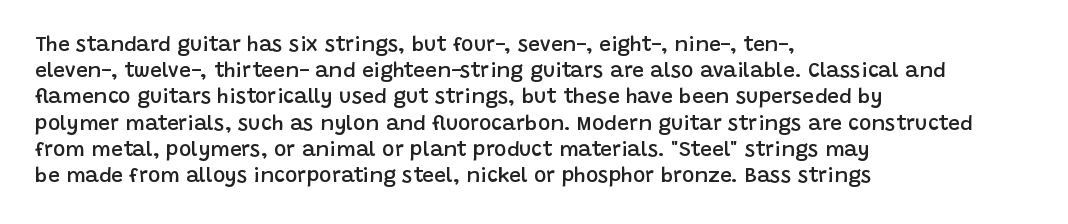
The image shows 21 px text type, upright; set left-aligned, normal line spacing (1.25x), normal letter spacing, not underlined.
